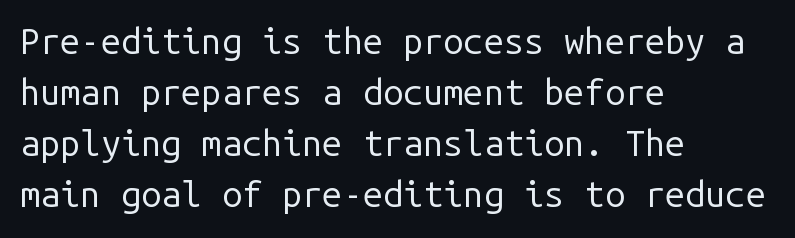
The typeface has the unassuming heft of standard copy or less. Characters follow at the spacing the type designer built in. The ragged edge is on the right, which tells us the setting is flush left. Serifs: no, the terminals of the letterforms are clean. Spacing verdict: monospaced, one width for all characters. The typography opts for an upright posture over an oblique one.
